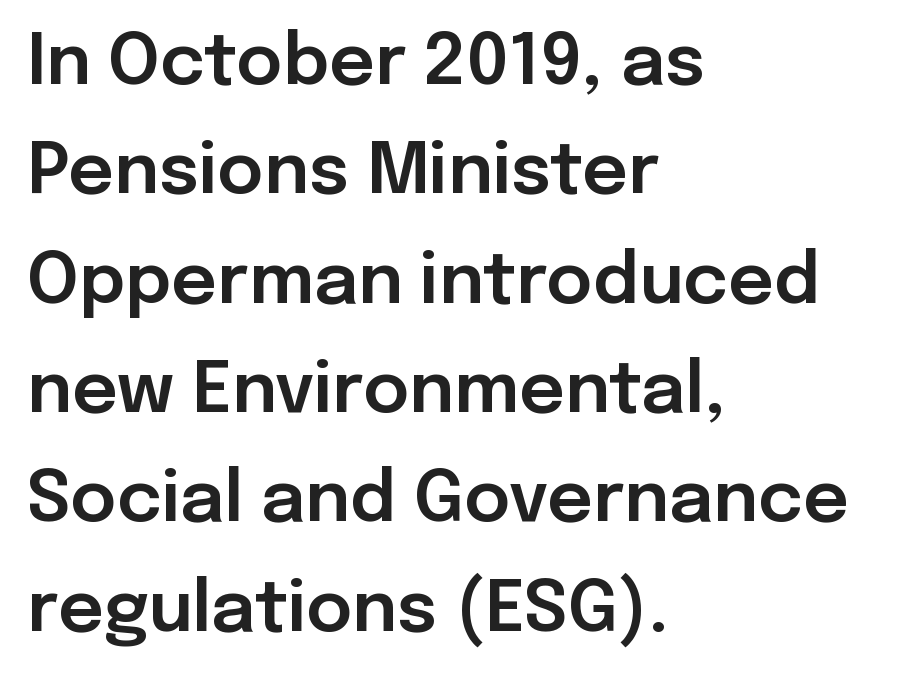
Q: Is the text italic (slanted)? A: No, it is upright.
Q: Is the typeface a serif or a sans-serif typeface? A: Sans-serif.
Q: Is the text underlined? A: No.
Q: How is the paragraph aligned? A: Left-aligned.
Q: Is the spacing between letters normal or unusually wide? A: Normal.
Q: Is the spacing between lines tight, normal or loose? A: Normal.
Q: Width (condensed, normal, or wide)? A: Normal.
Q: Stroke contrast? A: Low.
Q: x-height? A: Medium.
Q: Monospaced? A: No.
